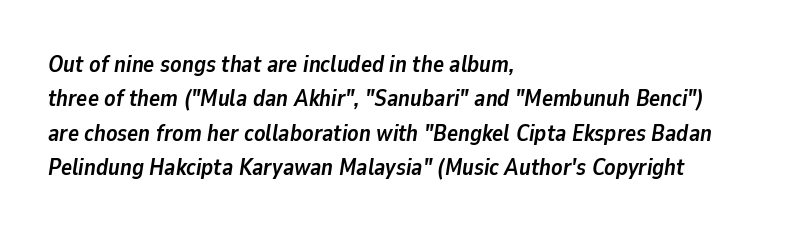
The image shows 23 px bold type, italic (leaning right); set left-aligned, normal line spacing (1.5x), normal letter spacing, not underlined.
